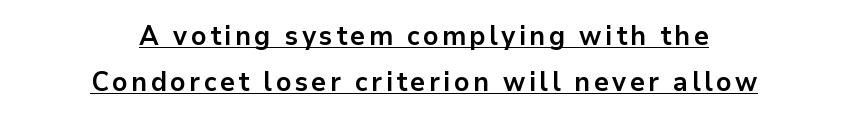
If you drew a line through each stem, it would be perfectly vertical. How heavy is the stroke? Heavy — this is a bold. Honestly, the underline is the first thing you notice here. If you folded the block vertically in half, each line would mirror itself in length.
